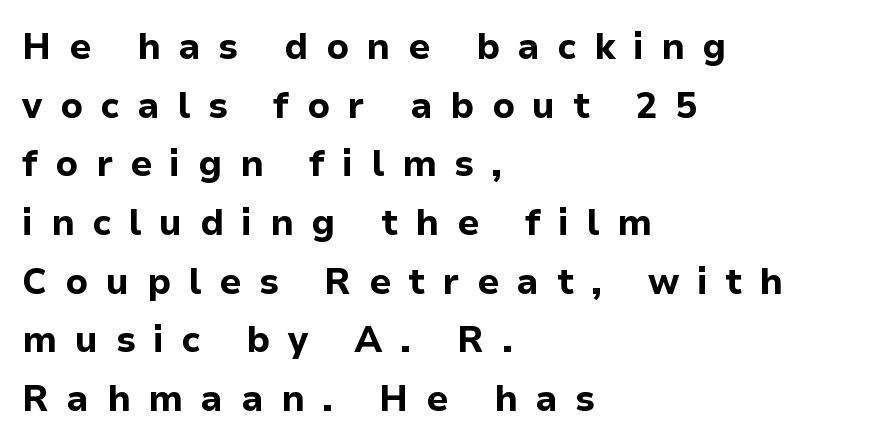
Q: Is the text bold? A: Yes.
Q: Is the text italic (slanted)? A: No, it is upright.
Q: Is the typeface a serif or a sans-serif typeface? A: Sans-serif.
Q: Is the text underlined? A: No.
Q: How is the paragraph aligned? A: Left-aligned.
Q: Is the spacing between letters normal or unusually wide? A: Unusually wide.
Q: Is the spacing between lines tight, normal or loose? A: Normal.
Q: Width (condensed, normal, or wide)? A: Normal.
Q: Stroke contrast? A: Low.
Q: x-height? A: Medium.
Q: Monospaced? A: No.
